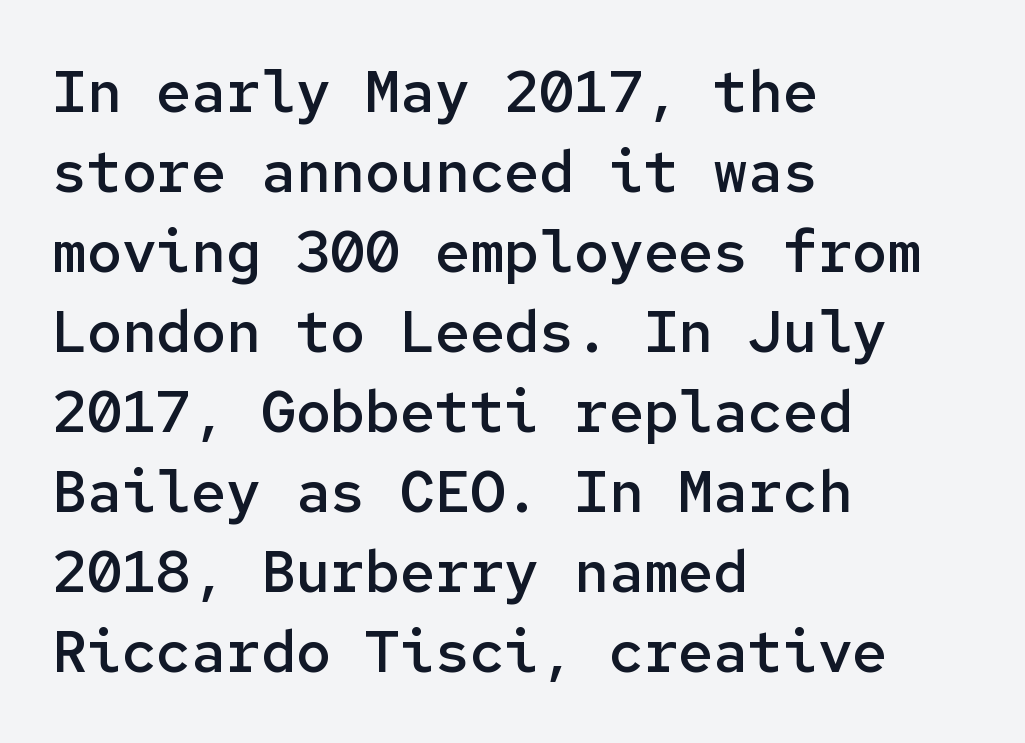
The image shows 58 px semibold sans-serif type, upright, monospaced; set left-aligned, normal line spacing (1.38x), normal letter spacing, not underlined; low stroke contrast and a medium x-height.
